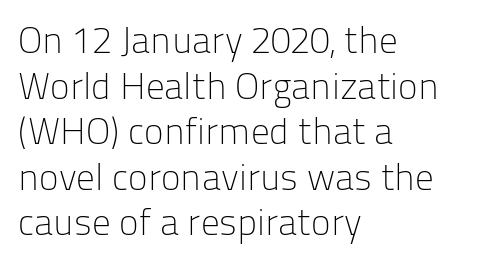
To sum up the face: it is a sans, with no serifs. A typesetter would call this proportional, since set widths differ per character. Caption: standard tracking, unaltered. Does the copy run flush right? No — it runs flush left.
